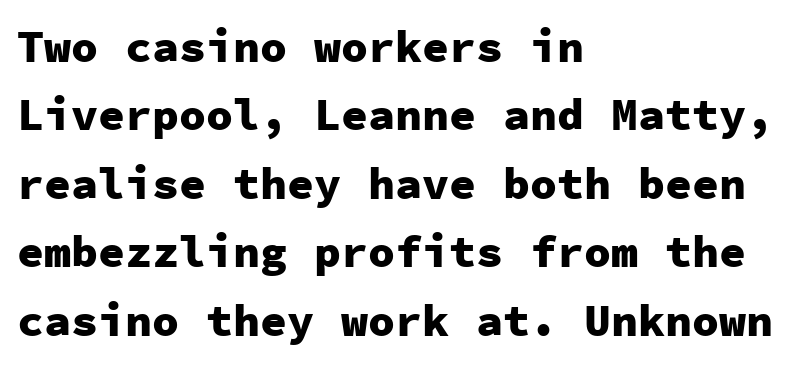
The image shows 45 px heavy sans-serif type, upright, monospaced; set left-aligned, normal line spacing (1.52x), normal letter spacing, not underlined; low stroke contrast and a medium x-height.
